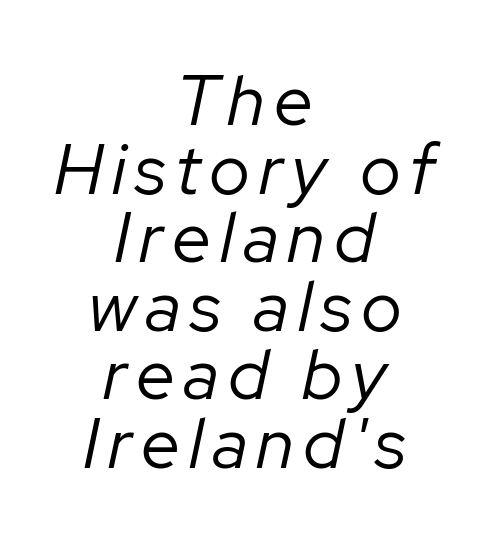
{"italic": "yes", "lean": "right", "slant_degrees": 12, "bold": "no", "weight": "regular", "width": "normal", "stroke_contrast": "low", "x_height": "medium", "monospaced": "no", "underline": "no", "align": "center", "line_spacing": "tight", "line_spacing_ratio": 0.98, "glyph_px": 70}
